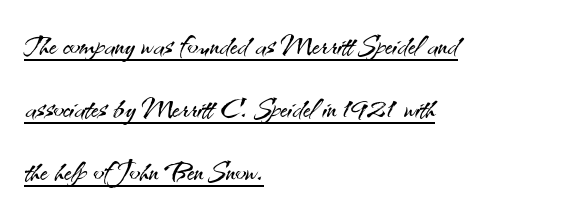
In designer terms, the underline attribute is active on this setting. Counters stay open thanks to moderate or lighter strokes. The face used here is proportionally spaced, like ordinary book or web type. Is the letter spacing exaggerated? No — it looks like the ordinary default. One-word summary of the alignment: left.
